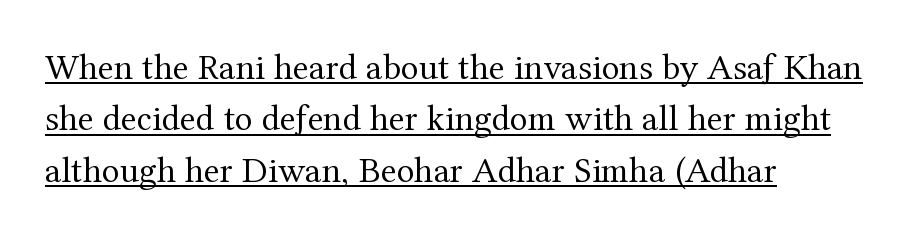
Q: Is the text bold? A: No.
Q: Is the text italic (slanted)? A: No, it is upright.
Q: Is the typeface a serif or a sans-serif typeface? A: Serif.
Q: Is the text underlined? A: Yes.
Q: How is the paragraph aligned? A: Left-aligned.
Q: Is the spacing between letters normal or unusually wide? A: Normal.
Q: Is the spacing between lines tight, normal or loose? A: Normal.
Q: Width (condensed, normal, or wide)? A: Normal.
Q: Stroke contrast? A: Medium.
Q: x-height? A: Medium.
Q: Monospaced? A: No.
